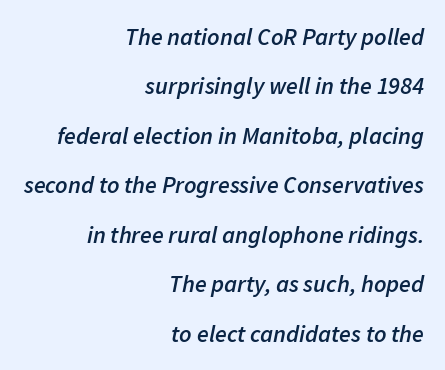
Q: Is the text bold? A: Semi-bold.
Q: Is the text italic (slanted)? A: Yes, it leans right by about 11 degrees.
Q: Is the text underlined? A: No.
Q: How is the paragraph aligned? A: Right-aligned.
Q: Is the spacing between letters normal or unusually wide? A: Normal.
Q: Is the spacing between lines tight, normal or loose? A: Loose.
